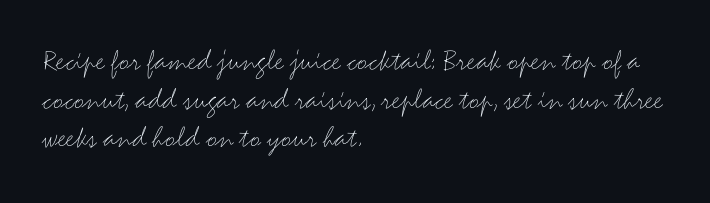
The typeface has the unassuming heft of standard copy or less. Tracking value appears to be zero — textbook default spacing. Each letter keeps its own natural width here, so spacing adapts to shape. Leftover space on each line is placed entirely after the last word.
